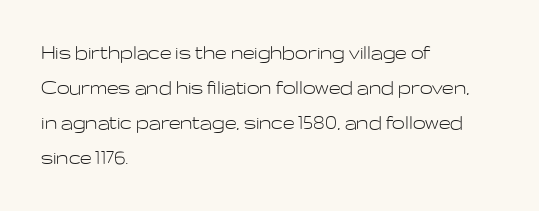
{"italic": "no", "bold": "no", "underline": "no", "align": "left", "line_spacing": "normal", "line_spacing_ratio": 1.52, "letter_spacing": "normal", "letter_spacing_em": 0.0, "glyph_px": 23}
